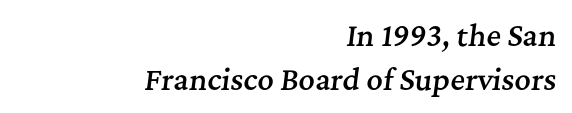
Spacing verdict: proportional, widths tailored to each character. Interline gaps are of average width in this sample. Observe the ordinary spacing: letters are neighbours, not strangers. Alignment: flush right. There's an unmistakable incline to the writing here.
